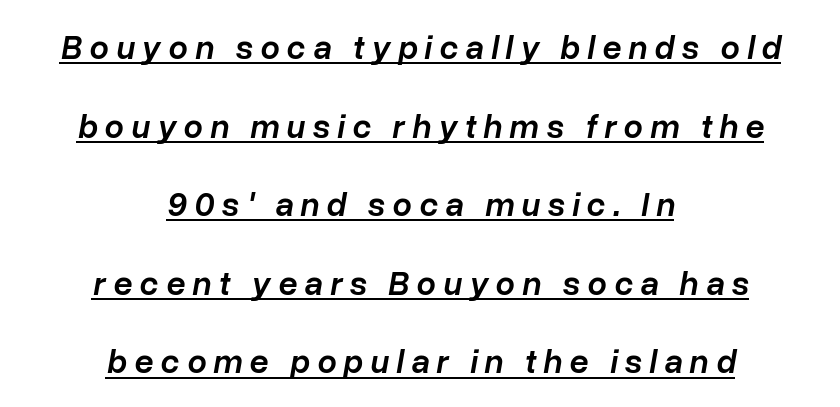
Q: Is the text bold? A: Semi-bold.
Q: Is the text italic (slanted)? A: Yes, it leans right by about 10 degrees.
Q: Is the text underlined? A: Yes.
Q: How is the paragraph aligned? A: Centered.
Q: Is the spacing between letters normal or unusually wide? A: Unusually wide.
Q: Is the spacing between lines tight, normal or loose? A: Loose.
Q: Width (condensed, normal, or wide)? A: Normal.
Q: Stroke contrast? A: Low.
Q: x-height? A: Medium.
Q: Monospaced? A: No.
